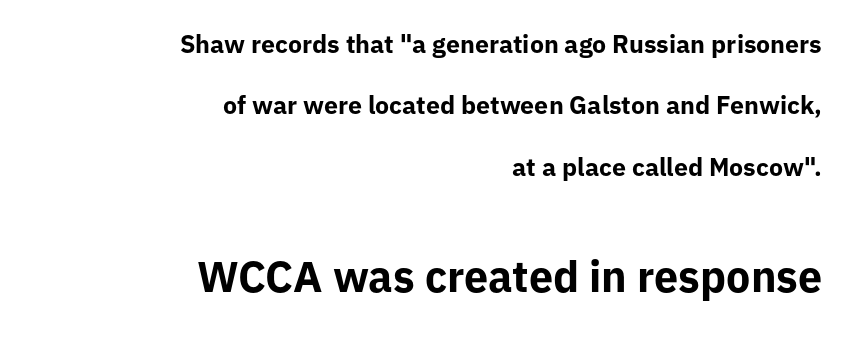
Set as a true bold cut, around the 700 mark. The rendering enlarges the type as you move from the upper chunk to the lower. Honestly, the letter spacing is just normal — you wouldn't notice it. The axis of the letterforms is exactly vertical. The space directly below the letters is spotless.
